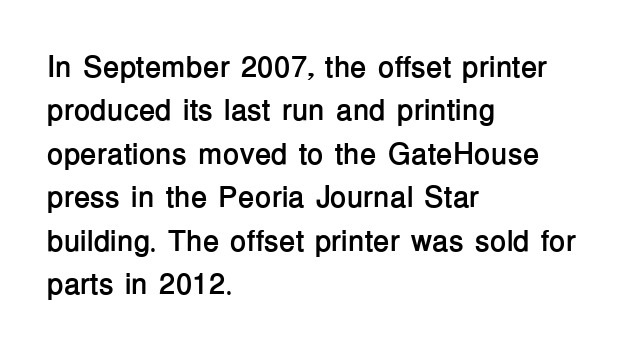
{"serif": "no", "italic": "no", "bold": "yes", "weight": "semibold", "width": "normal", "stroke_contrast": "low", "x_height": "medium", "monospaced": "no", "underline": "no", "align": "left", "line_spacing": "normal", "line_spacing_ratio": 1.45, "letter_spacing": "normal", "letter_spacing_em": 0.0, "glyph_px": 30}
